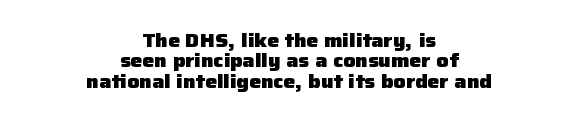
Caption: standard tracking, unaltered. If you folded the block vertically in half, each line would mirror itself in length. Stroke thickness is high; the sample reads as a true bold. A roman cut, with each character standing at attention. The foot of each line stays bare and open. If you measured baseline to baseline, you'd find a short distance.
